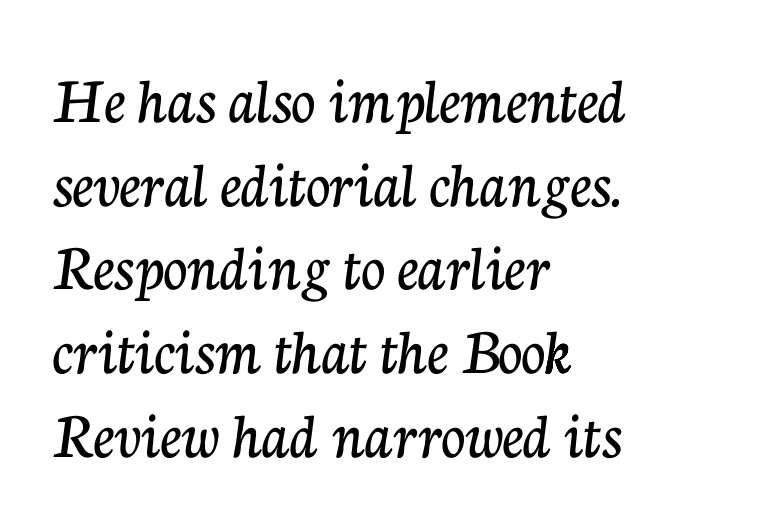
{"serif": "yes", "width": "normal", "stroke_contrast": "low", "x_height": "medium", "monospaced": "no", "underline": "no", "align": "left", "line_spacing": "normal", "line_spacing_ratio": 1.25, "letter_spacing": "normal", "letter_spacing_em": 0.0, "glyph_px": 67}
